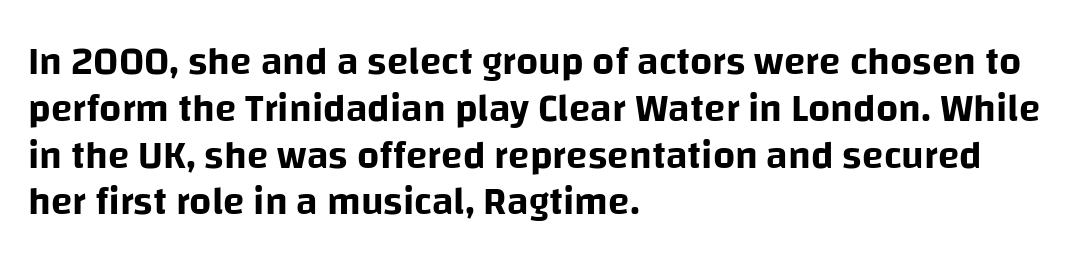
Q: Is the text italic (slanted)? A: No, it is upright.
Q: Is the typeface a serif or a sans-serif typeface? A: Sans-serif.
Q: Is the text underlined? A: No.
Q: How is the paragraph aligned? A: Left-aligned.
Q: Is the spacing between letters normal or unusually wide? A: Normal.
Q: Width (condensed, normal, or wide)? A: Normal.
Q: Stroke contrast? A: Low.
Q: x-height? A: Large.
Q: Monospaced? A: No.
